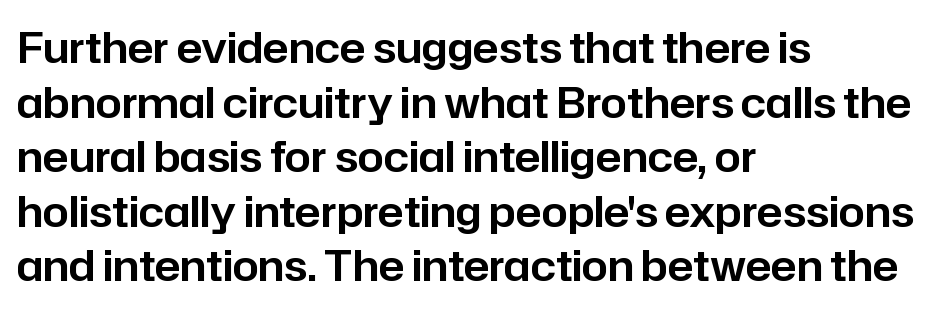
The words here are not underlined. Varying glyph widths throughout — classic text-font behaviour. Serifs: no, the terminals of the letterforms are clean. The lines sit at an ordinary, default distance from one another. Each line starts at the same left margin while the right side varies.
